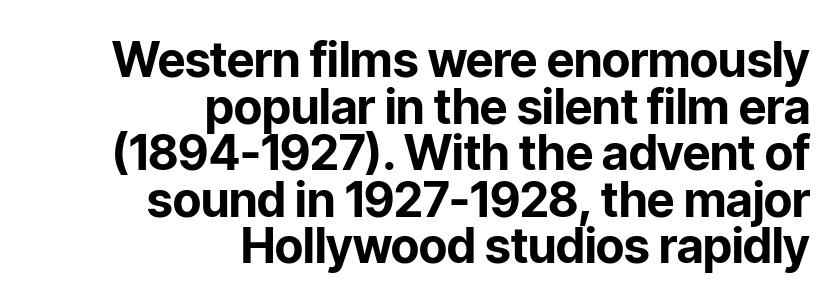
{"serif": "no", "italic": "no", "bold": "yes", "weight": "bold", "width": "normal", "stroke_contrast": "low", "x_height": "medium", "monospaced": "no", "underline": "no", "align": "right", "line_spacing": "tight", "line_spacing_ratio": 0.97, "letter_spacing": "normal", "letter_spacing_em": 0.0, "glyph_px": 48}
